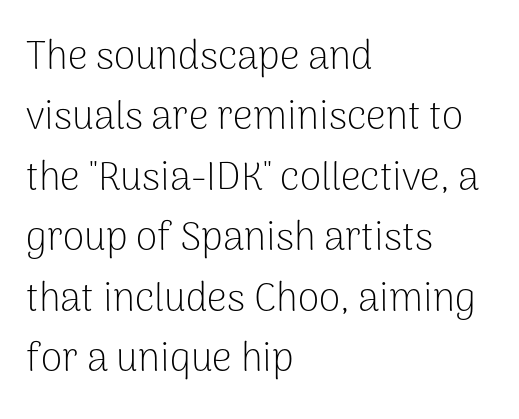
Q: Is the text bold? A: No.
Q: Is the text italic (slanted)? A: No, it is upright.
Q: Is the typeface a serif or a sans-serif typeface? A: Sans-serif.
Q: Is the text underlined? A: No.
Q: How is the paragraph aligned? A: Left-aligned.
Q: Is the spacing between letters normal or unusually wide? A: Normal.
Q: Is the spacing between lines tight, normal or loose? A: Normal.
Q: Width (condensed, normal, or wide)? A: Normal.
Q: Stroke contrast? A: Low.
Q: x-height? A: Medium.
Q: Monospaced? A: No.
